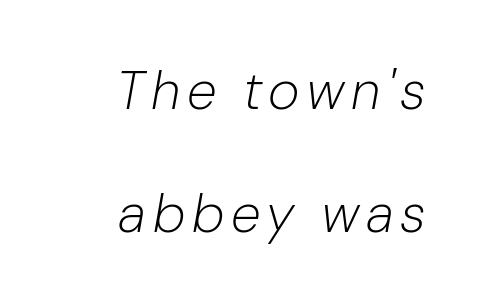
{"italic": "yes", "lean": "right", "slant_degrees": 10, "bold": "no", "weight": "light", "width": "normal", "stroke_contrast": "low", "x_height": "medium", "monospaced": "no", "underline": "no", "align": "right", "line_spacing": "loose", "line_spacing_ratio": 2.27, "glyph_px": 54}
